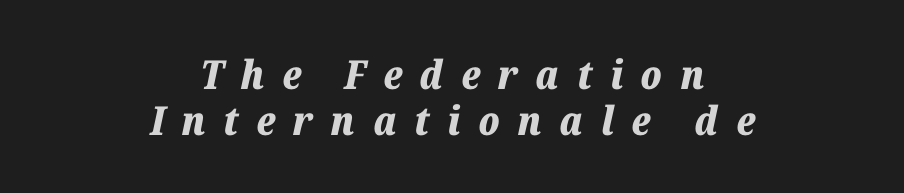
The image shows 40 px bold type, italic (leaning right); set centered, tight line spacing (1.14x), unusually wide letter spacing (+0.44 em), not underlined; low stroke contrast and a medium x-height.
